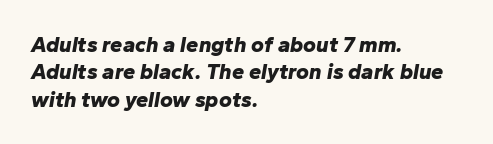
Does the leading feel generous? No, just average. Tall strokes in this sample are angled rather than plumb. The paragraph shown leans on its left margin. Any mark beneath the type? The region is blank. Tracking here is standard; glyphs follow each other at the usual distance. Summary of weight: heavy, a full bold.
